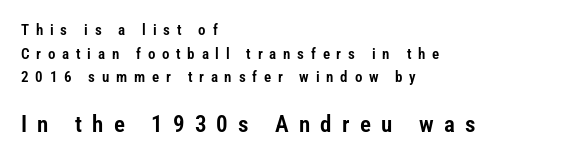
The image shows 23 px text type, upright; set left-aligned, normal line spacing (1.57x), unusually wide letter spacing (+0.45 em), not underlined; the second (bottom) block is 1.53x larger.
